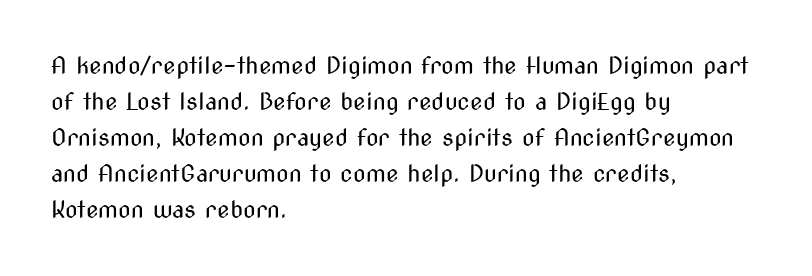
Q: Is the text bold? A: No.
Q: Is the text italic (slanted)? A: No, it is upright.
Q: Is the text underlined? A: No.
Q: How is the paragraph aligned? A: Left-aligned.
Q: Is the spacing between letters normal or unusually wide? A: Normal.
Q: Is the spacing between lines tight, normal or loose? A: Normal.
